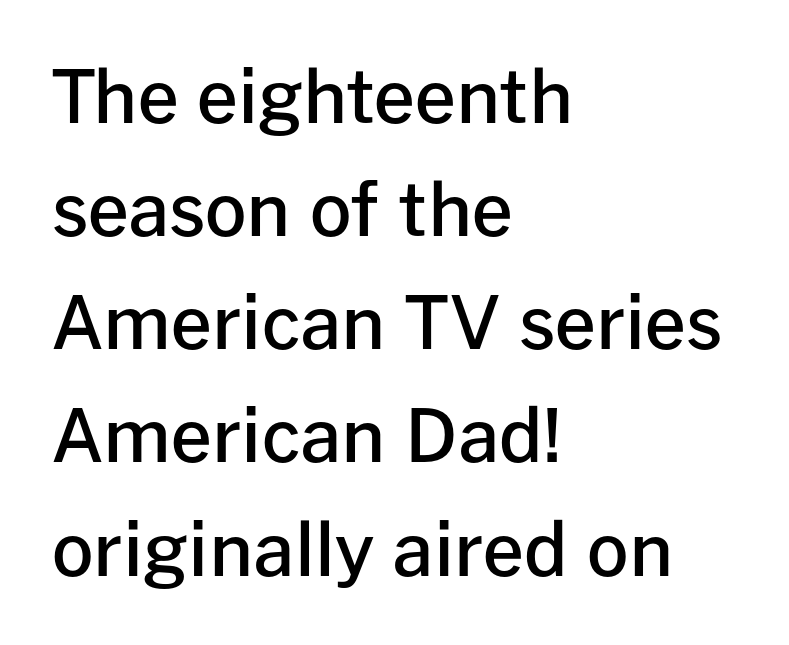
Q: Is the text bold? A: Semi-bold.
Q: Is the text italic (slanted)? A: No, it is upright.
Q: Is the typeface a serif or a sans-serif typeface? A: Sans-serif.
Q: Is the text underlined? A: No.
Q: How is the paragraph aligned? A: Left-aligned.
Q: Is the spacing between letters normal or unusually wide? A: Normal.
Q: Is the spacing between lines tight, normal or loose? A: Normal.
Q: Width (condensed, normal, or wide)? A: Normal.
Q: Stroke contrast? A: Low.
Q: x-height? A: Medium.
Q: Monospaced? A: No.
